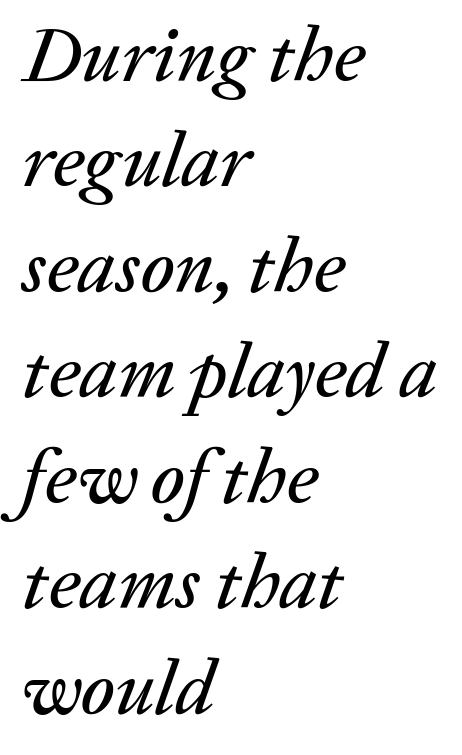
Spacing verdict: proportional, widths tailored to each character. The gaps between neighbouring characters are ordinary and unremarkable. The lines sit at an ordinary, default distance from one another. Glance below the letters and you will spot only blank space. The text block is weighted toward the left margin, trailing off unevenly rightward.
